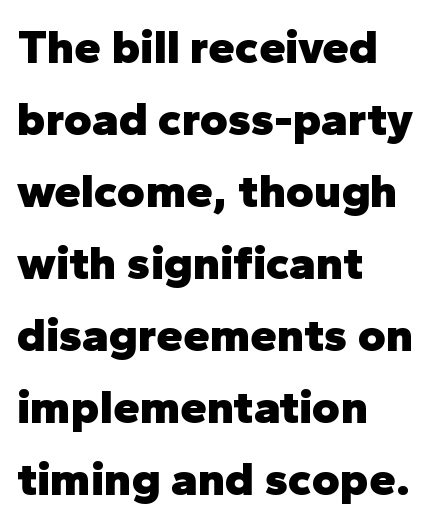
A bare baseline throughout the passage. Observe the ordinary spacing: letters are neighbours, not strangers. No feet cap the strokes, marking this as sans-serif type. Posture: upright roman. Regular leading. Note the varied advance widths — an 'i' is clearly narrower than an 'm'.
